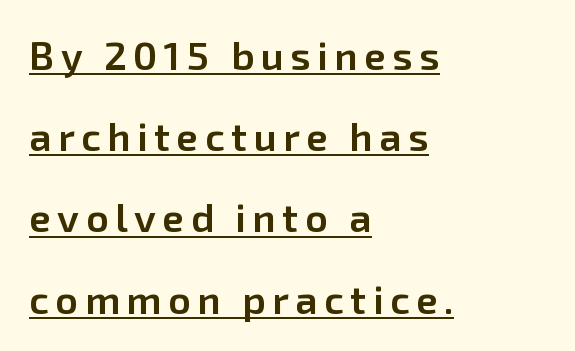
Emphasis is given by a line drawn under the lettering. This sample trades compactness for vertical openness between lines. Regarding serifs, this sample does without them. The paragraph shown leans on its left margin.
